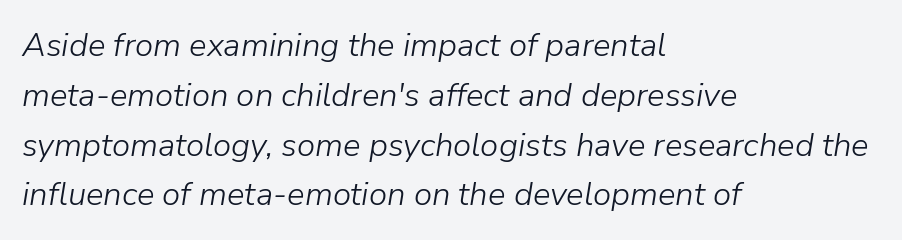
The image shows 33 px light type, italic (leaning right); set left-aligned, normal line spacing (1.51x), normal letter spacing, not underlined; low stroke contrast and a medium x-height.
